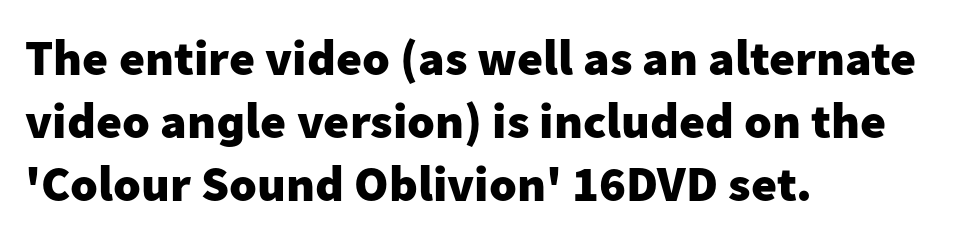
The image shows 50 px heavy sans-serif type, upright; set left-aligned, normal line spacing (1.26x), normal letter spacing, not underlined; low stroke contrast and a medium x-height.
